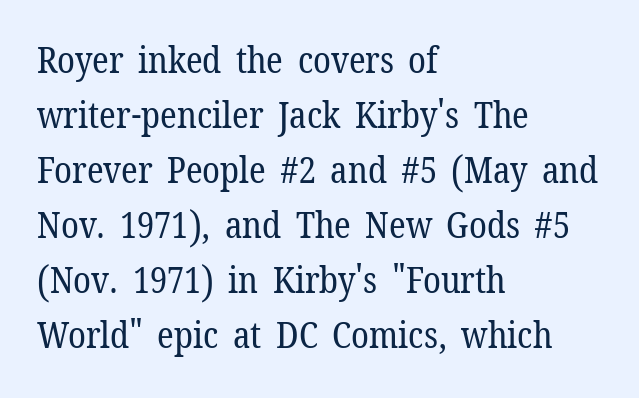
Q: Is the text bold? A: No.
Q: Is the text italic (slanted)? A: No, it is upright.
Q: Is the typeface a serif or a sans-serif typeface? A: Serif.
Q: Is the text underlined? A: No.
Q: How is the paragraph aligned? A: Left-aligned.
Q: Is the spacing between letters normal or unusually wide? A: Normal.
Q: Is the spacing between lines tight, normal or loose? A: Normal.
Q: Width (condensed, normal, or wide)? A: Normal.
Q: Stroke contrast? A: Low.
Q: x-height? A: Medium.
Q: Monospaced? A: No.
